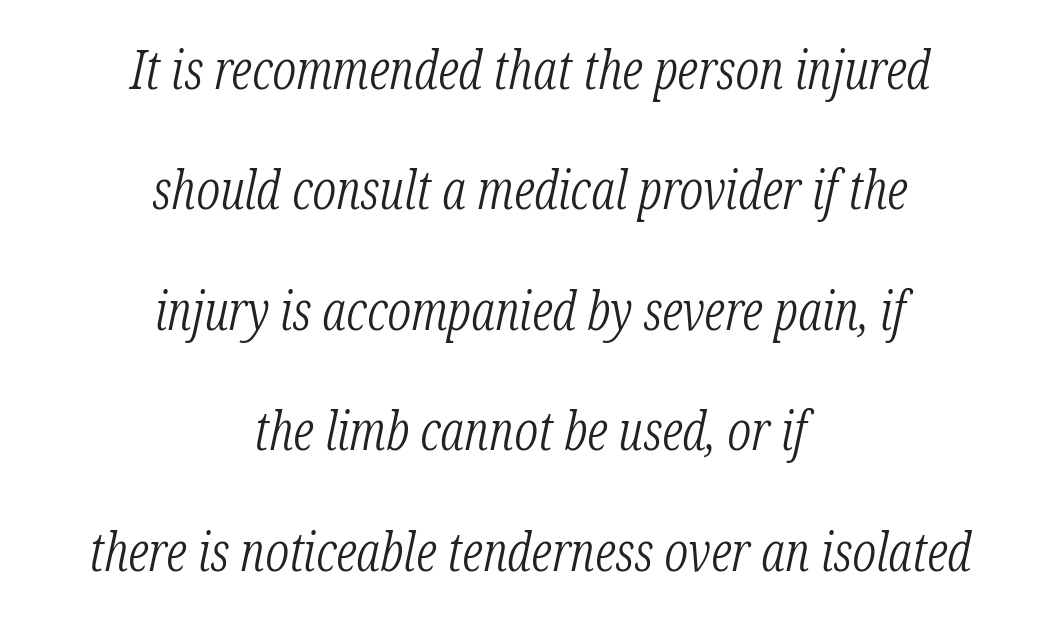
{"serif": "yes", "italic": "yes", "lean": "right", "slant_degrees": 12, "bold": "no", "weight": "light", "width": "condensed", "stroke_contrast": "low", "x_height": "medium", "monospaced": "no", "underline": "no", "align": "center", "line_spacing": "loose", "line_spacing_ratio": 2.23, "letter_spacing": "normal", "letter_spacing_em": 0.0, "glyph_px": 54}
